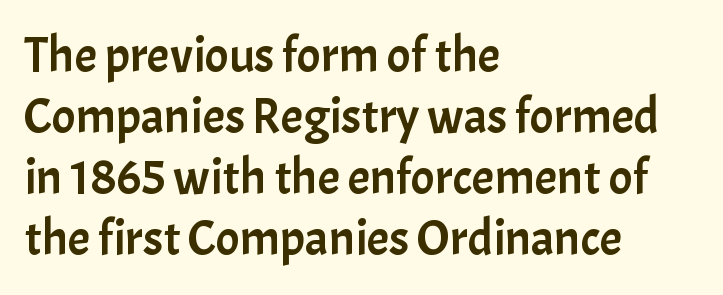
The image shows 50 px sans-serif type, upright; set left-aligned, line spacing 1.22x, normal letter spacing, not underlined; low stroke contrast and a medium x-height.
